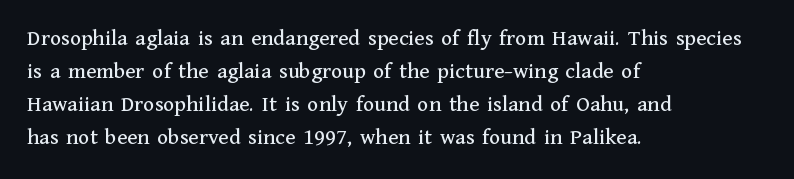
The image shows 23 px text type, upright; set left-aligned, normal line spacing (1.44x), normal letter spacing, not underlined.
